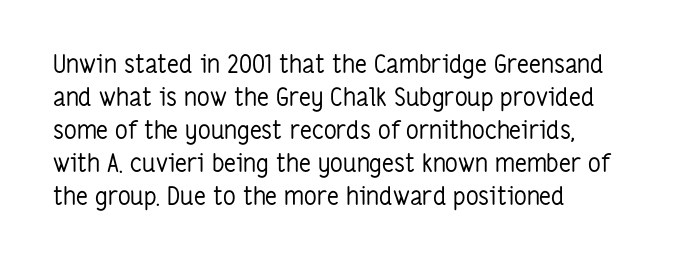
{"italic": "no", "bold": "no", "underline": "no", "align": "left", "line_spacing": "normal", "line_spacing_ratio": 1.32, "letter_spacing": "normal", "letter_spacing_em": 0.0, "glyph_px": 25}
